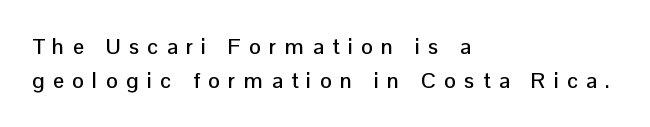
The image shows 22 px text type, upright; set left-aligned, normal line spacing (1.54x), unusually wide letter spacing (+0.38 em), not underlined.
